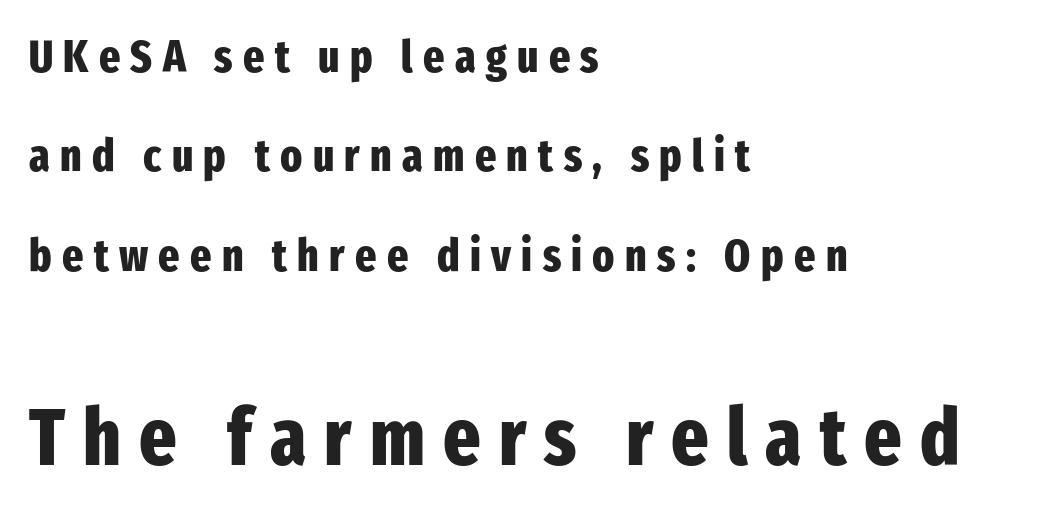
You could fit nearly another row in the gap between these rows. Short note: letters widely spaced. A typesetter would label this face a sans. Lines of text with bare space underneath. The typography opts for an upright posture over an oblique one.
